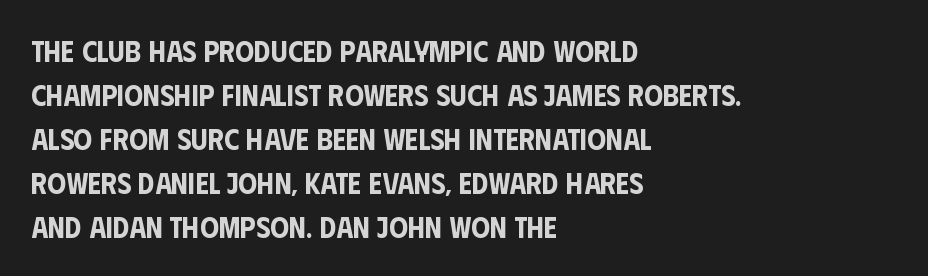
{"serif": "no", "italic": "no", "width": "condensed", "stroke_contrast": "low", "x_height": "large", "monospaced": "no", "underline": "no", "align": "left", "line_spacing": "normal", "line_spacing_ratio": 1.47, "letter_spacing": "normal", "letter_spacing_em": 0.0, "glyph_px": 30}
